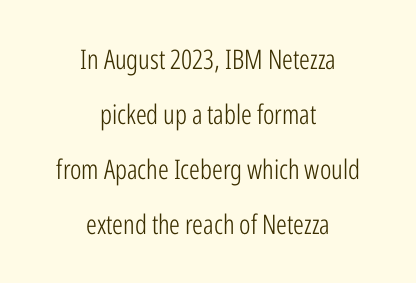
{"italic": "no", "bold": "no", "underline": "no", "align": "center", "line_spacing": "loose", "line_spacing_ratio": 2.04, "letter_spacing": "normal", "letter_spacing_em": 0.0, "glyph_px": 27}
